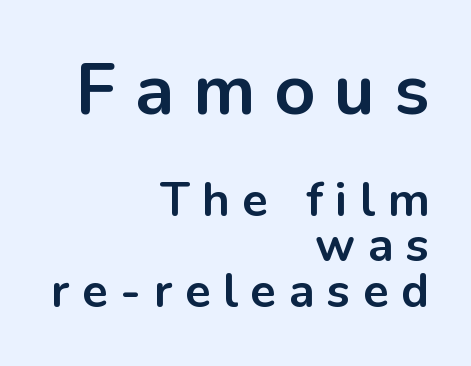
{"serif": "no", "italic": "no", "bold": "yes", "weight": "bold", "width": "normal", "stroke_contrast": "low", "x_height": "medium", "monospaced": "no", "underline": "no", "align": "right", "line_spacing": "tight", "line_spacing_ratio": 0.97, "letter_spacing": "wide", "letter_spacing_em": 0.27, "larger_block": "first", "size_ratio": 1.51, "glyph_px": 71}
